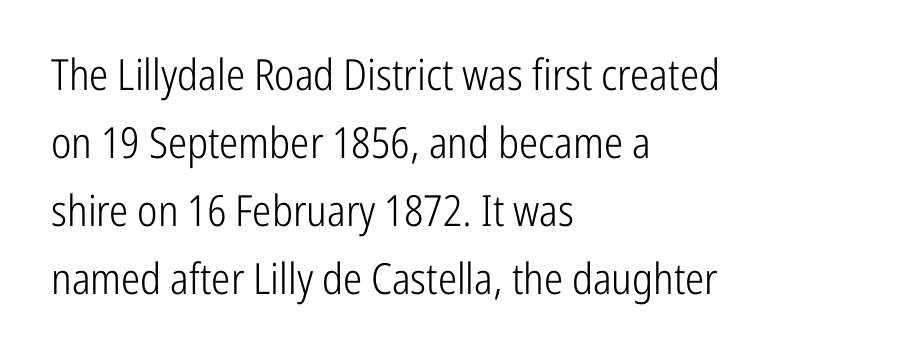
Q: Is the text bold? A: No.
Q: Is the text italic (slanted)? A: No, it is upright.
Q: Is the typeface a serif or a sans-serif typeface? A: Sans-serif.
Q: Is the text underlined? A: No.
Q: How is the paragraph aligned? A: Left-aligned.
Q: Is the spacing between letters normal or unusually wide? A: Normal.
Q: Is the spacing between lines tight, normal or loose? A: Normal.
Q: Width (condensed, normal, or wide)? A: Condensed.
Q: Stroke contrast? A: Low.
Q: x-height? A: Medium.
Q: Monospaced? A: No.
